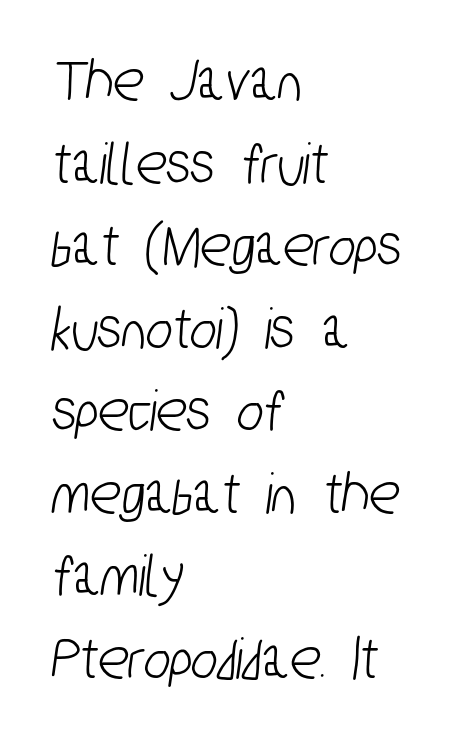
Varying glyph widths throughout — classic text-font behaviour. Words float on clear page, feet unadorned. Grotesque or geometric, the face here clearly has no serifs. All the whitespace from short lines collects on the right.
